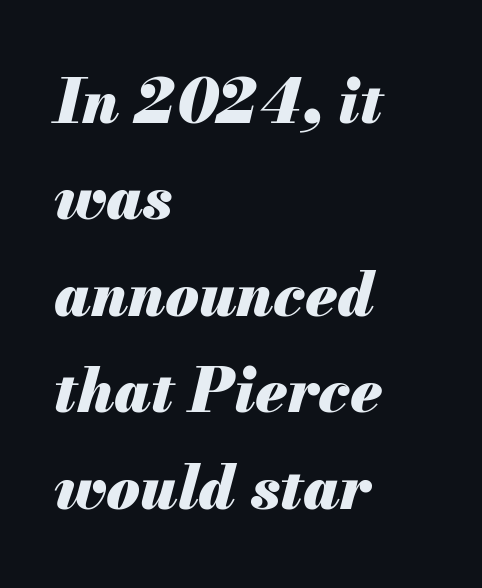
The image shows 61 px heavy type, italic (leaning right); set left-aligned, normal line spacing (1.58x), normal letter spacing, not underlined; medium stroke contrast and a small x-height.
